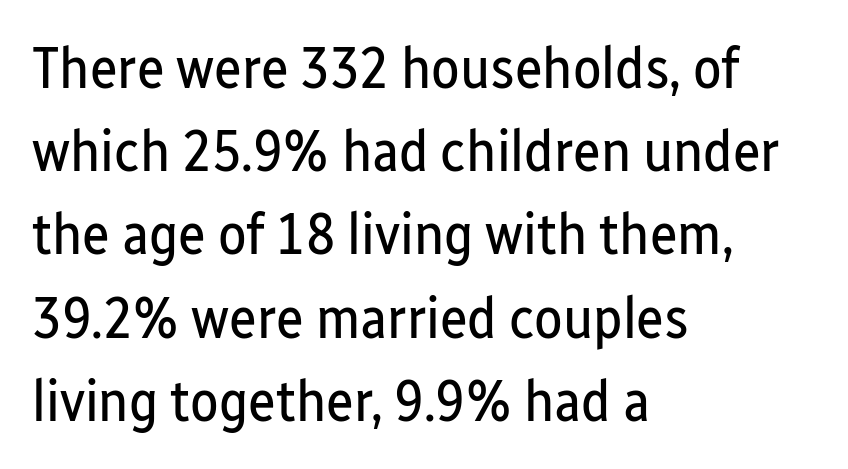
Varying glyph widths throughout — classic text-font behaviour. The passage shown has conventional tracking throughout. Weight: regular or lighter. Check under the words: just untouched page.
